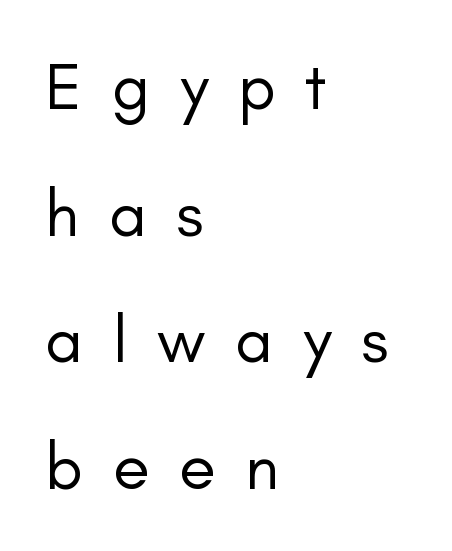
The image shows 67 px regular-weight sans-serif type, upright; set left-aligned, line spacing 1.89x, unusually wide letter spacing (+0.44 em), not underlined; low stroke contrast and a small x-height.
